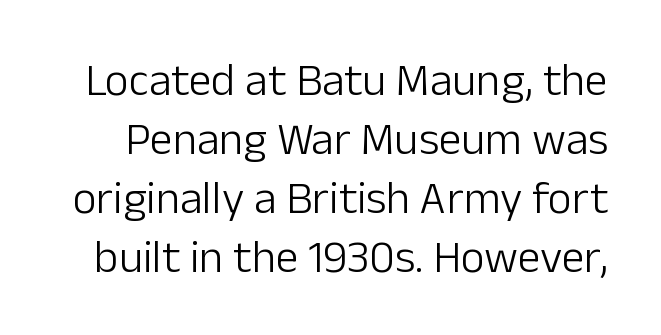
Q: Is the text bold? A: No.
Q: Is the text italic (slanted)? A: No, it is upright.
Q: Is the typeface a serif or a sans-serif typeface? A: Sans-serif.
Q: Is the text underlined? A: No.
Q: Is the spacing between letters normal or unusually wide? A: Normal.
Q: Is the spacing between lines tight, normal or loose? A: Normal.
Q: Width (condensed, normal, or wide)? A: Normal.
Q: Stroke contrast? A: Low.
Q: x-height? A: Medium.
Q: Monospaced? A: No.
